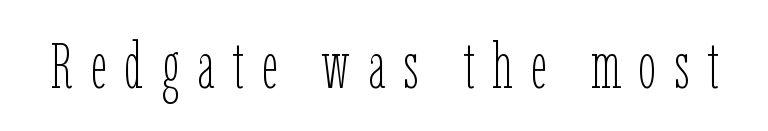
{"italic": "no", "bold": "no", "weight": "thin", "width": "condensed", "stroke_contrast": "low", "x_height": "medium", "monospaced": "no", "underline": "no", "letter_spacing": "wide", "letter_spacing_em": 0.28, "glyph_px": 64}
